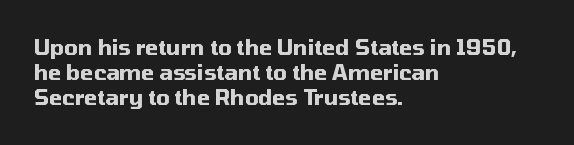
{"italic": "no", "bold": "yes", "underline": "no", "align": "left", "line_spacing_ratio": 1.2, "letter_spacing": "normal", "letter_spacing_em": 0.0, "glyph_px": 21}
